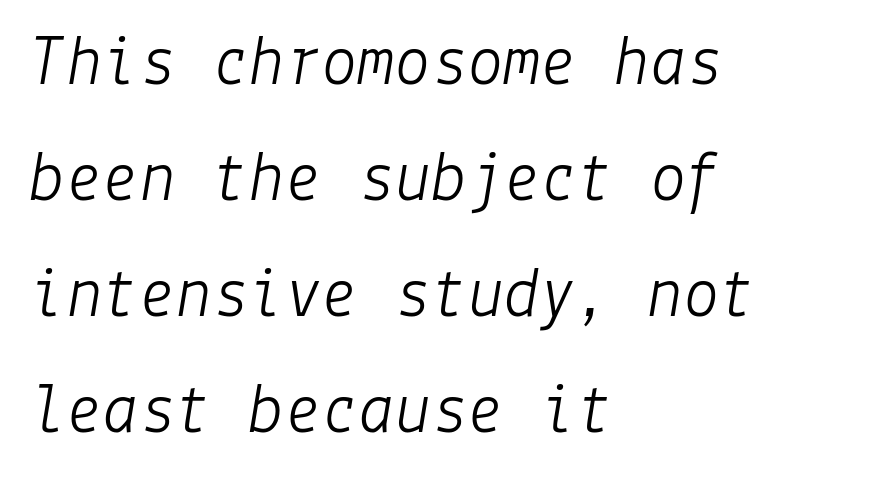
{"italic": "yes", "lean": "right", "slant_degrees": 9, "bold": "no", "weight": "light", "width": "normal", "stroke_contrast": "low", "x_height": "medium", "underline": "no", "align": "left", "line_spacing": "normal", "line_spacing_ratio": 1.59, "letter_spacing": "normal", "letter_spacing_em": 0.0, "glyph_px": 73}
